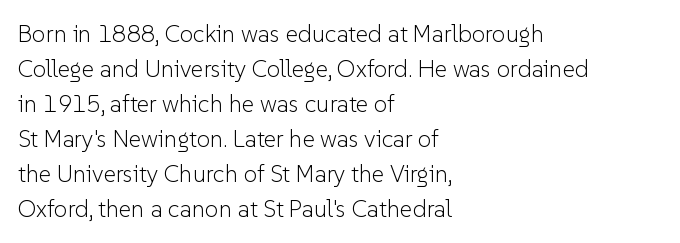
The image shows 24 px text type, upright; set left-aligned, normal line spacing (1.46x), normal letter spacing, not underlined.
